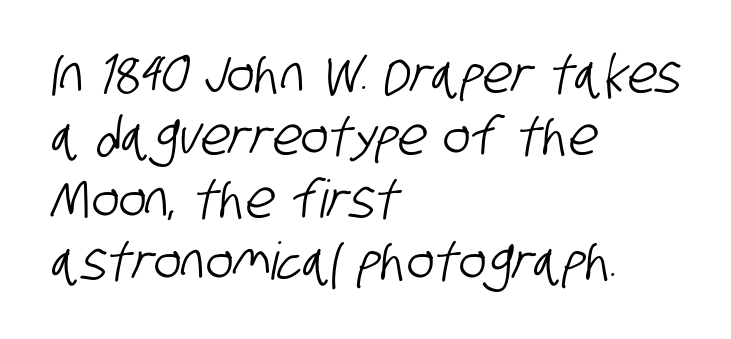
{"serif": "no", "width": "condensed", "stroke_contrast": "low", "x_height": "large", "monospaced": "no", "underline": "no", "align": "left", "line_spacing_ratio": 1.2, "letter_spacing": "normal", "letter_spacing_em": 0.0, "glyph_px": 52}
